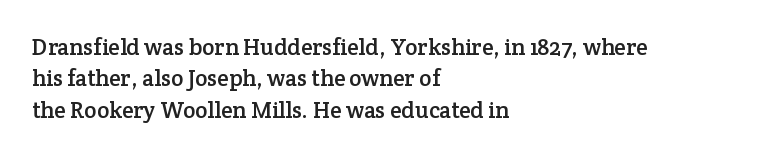
{"italic": "no", "underline": "no", "align": "left", "line_spacing": "normal", "line_spacing_ratio": 1.36, "letter_spacing": "normal", "letter_spacing_em": 0.0, "glyph_px": 23}
